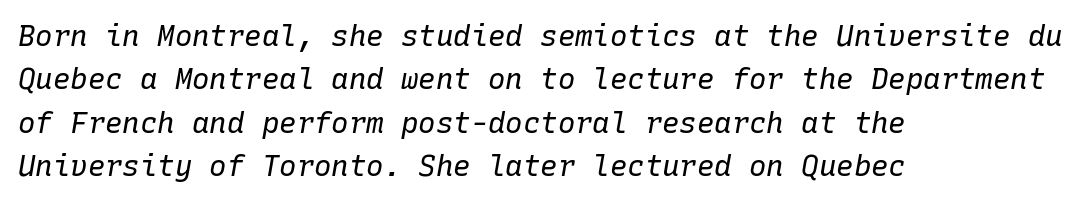
Q: Is the text bold? A: No.
Q: Is the text italic (slanted)? A: Yes, it leans right by about 10 degrees.
Q: Is the text underlined? A: No.
Q: How is the paragraph aligned? A: Left-aligned.
Q: Is the spacing between letters normal or unusually wide? A: Normal.
Q: Is the spacing between lines tight, normal or loose? A: Normal.
Q: Width (condensed, normal, or wide)? A: Normal.
Q: Stroke contrast? A: Low.
Q: x-height? A: Medium.
Q: Monospaced? A: Yes.
